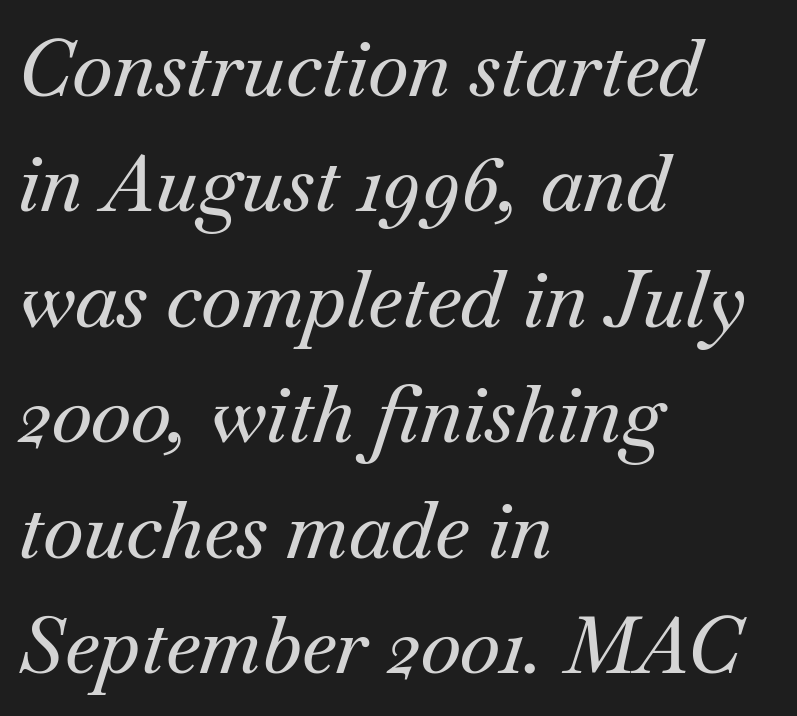
{"serif": "yes", "italic": "yes", "lean": "right", "slant_degrees": 18, "width": "normal", "stroke_contrast": "medium", "x_height": "small", "monospaced": "no", "underline": "no", "align": "left", "line_spacing": "normal", "line_spacing_ratio": 1.48, "letter_spacing": "normal", "letter_spacing_em": 0.0, "glyph_px": 78}
